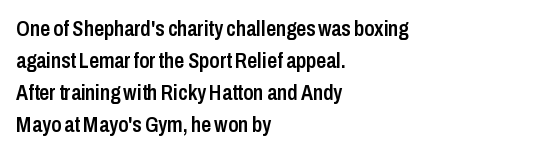
{"italic": "no", "bold": "semi", "underline": "no", "align": "left", "line_spacing": "normal", "line_spacing_ratio": 1.45, "letter_spacing": "normal", "letter_spacing_em": 0.0, "glyph_px": 22}
